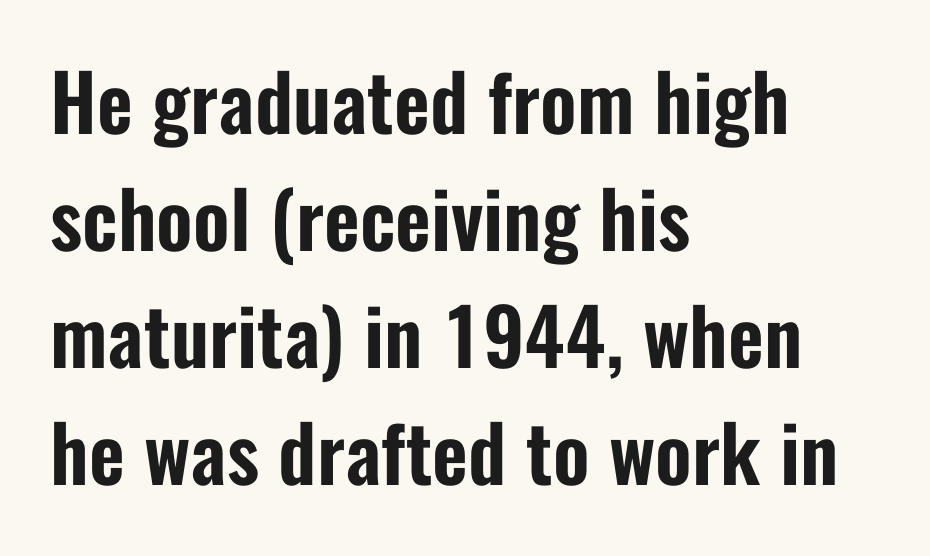
{"serif": "no", "italic": "no", "width": "condensed", "stroke_contrast": "low", "x_height": "medium", "monospaced": "no", "underline": "no", "align": "left", "line_spacing": "normal", "line_spacing_ratio": 1.5, "letter_spacing": "normal", "letter_spacing_em": 0.0, "glyph_px": 78}
